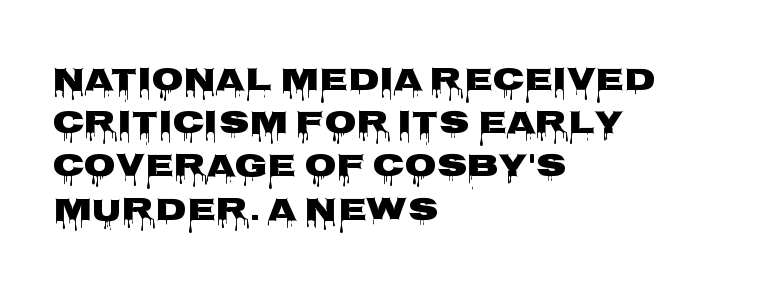
Q: Is the text italic (slanted)? A: No, it is upright.
Q: Is the typeface a serif or a sans-serif typeface? A: Sans-serif.
Q: Is the text underlined? A: No.
Q: How is the paragraph aligned? A: Left-aligned.
Q: Is the spacing between letters normal or unusually wide? A: Normal.
Q: Is the spacing between lines tight, normal or loose? A: Normal.
Q: Width (condensed, normal, or wide)? A: Wide.
Q: Stroke contrast? A: Low.
Q: x-height? A: Large.
Q: Monospaced? A: No.
